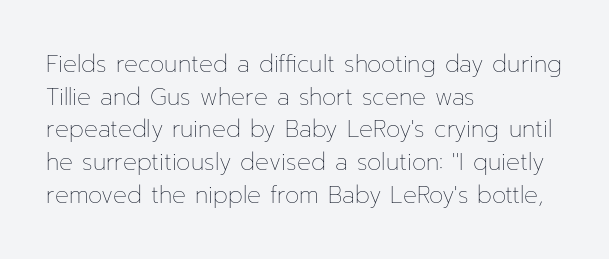
Characters follow at the spacing the type designer built in. The letterforms sit at book weight or below. Rendered with straight, roman letterforms. The rows are spaced the way most documents space them. The strip under each line holds only bare page.
